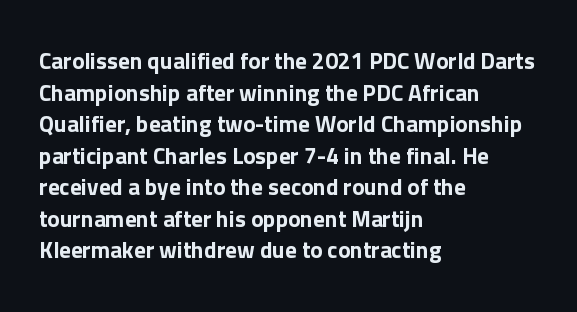
The image shows 23 px text type, upright; set left-aligned, normal line spacing (1.37x), normal letter spacing, not underlined.
